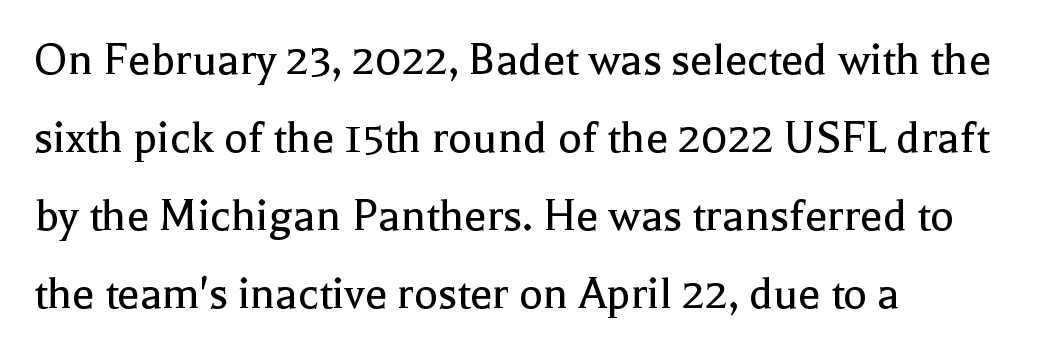
The image shows 50 px regular-weight serif type, upright; set left-aligned, normal line spacing (1.56x), normal letter spacing, not underlined; a medium x-height.
